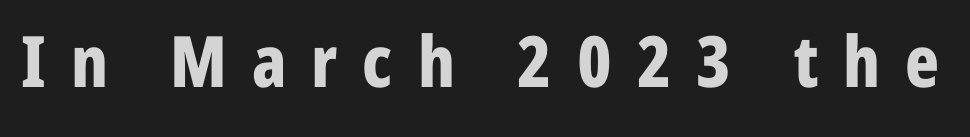
Is this a fixed-width face? No — the glyphs have proportional, varying widths. The face used here has the dense, thick strokes of a bold. This is sans-serif lettering, the kind often seen on screens and signage. This sample uses an upright cut, with every glyph sitting square on the baseline.
